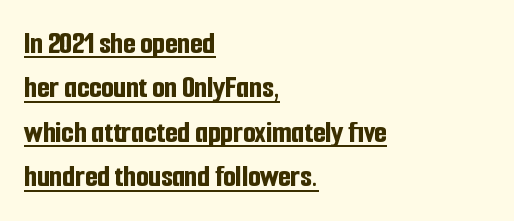
Q: Is the text bold? A: Yes.
Q: Is the text italic (slanted)? A: No, it is upright.
Q: Is the typeface a serif or a sans-serif typeface? A: Sans-serif.
Q: Is the text underlined? A: Yes.
Q: How is the paragraph aligned? A: Left-aligned.
Q: Is the spacing between letters normal or unusually wide? A: Normal.
Q: Is the spacing between lines tight, normal or loose? A: Normal.
Q: Width (condensed, normal, or wide)? A: Condensed.
Q: Stroke contrast? A: Low.
Q: x-height? A: Medium.
Q: Monospaced? A: No.
